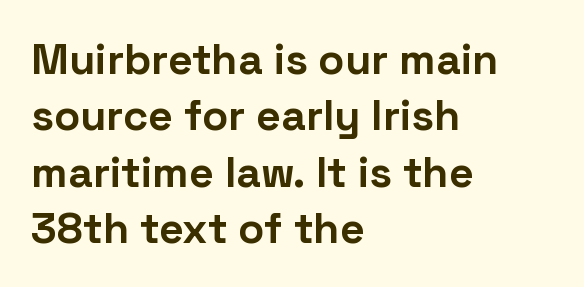
{"serif": "no", "italic": "no", "bold": "yes", "weight": "bold", "width": "normal", "stroke_contrast": "low", "x_height": "medium", "monospaced": "no", "underline": "no", "align": "left", "line_spacing": "normal", "line_spacing_ratio": 1.31, "letter_spacing": "normal", "letter_spacing_em": 0.0, "glyph_px": 43}
